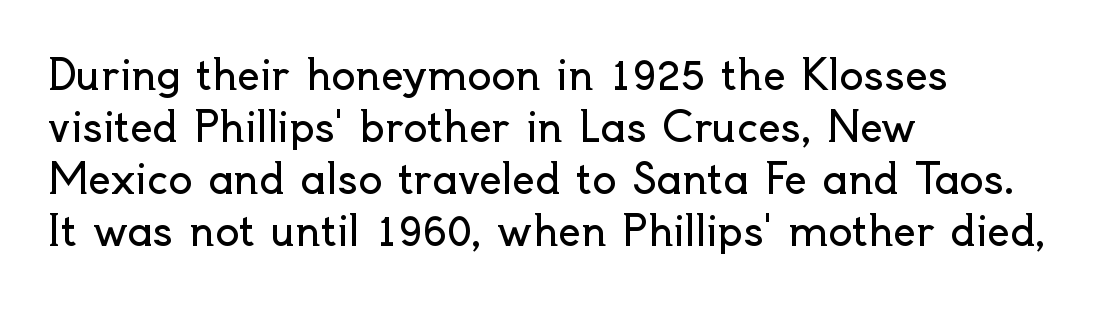
{"serif": "no", "italic": "no", "bold": "no", "weight": "regular", "width": "normal", "x_height": "small", "monospaced": "no", "underline": "no", "align": "left", "line_spacing": "normal", "line_spacing_ratio": 1.3, "letter_spacing": "normal", "letter_spacing_em": 0.0, "glyph_px": 40}
